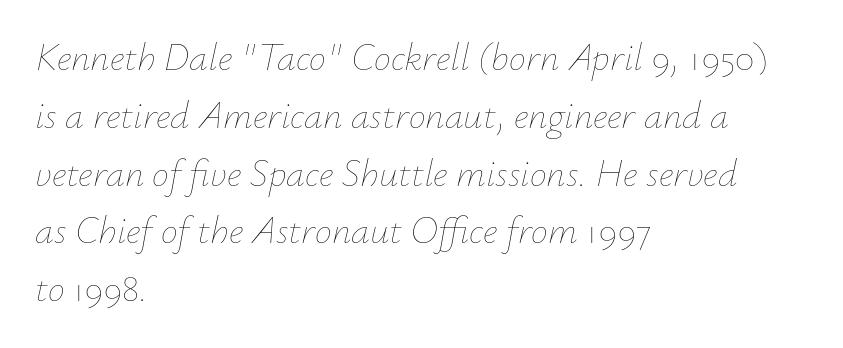
The whole block is typeset with a tilt. Plain, unruled lines of type. The rendering uses natural spacing where letterforms have individual widths. These lines stack with their left ends in a neat column.
